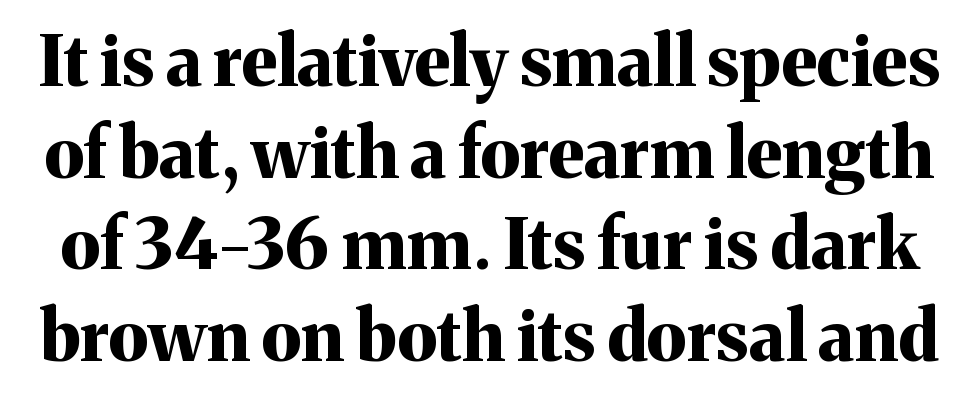
Quick note: underline off. These lines keep a tight, regular rhythm from letter to letter. Looks like regular typesetting: each glyph gets only the width it needs. These lines sit exactly where default settings would place them. Small tapered or slab feet sit at the stroke ends, so this counts as serif.
